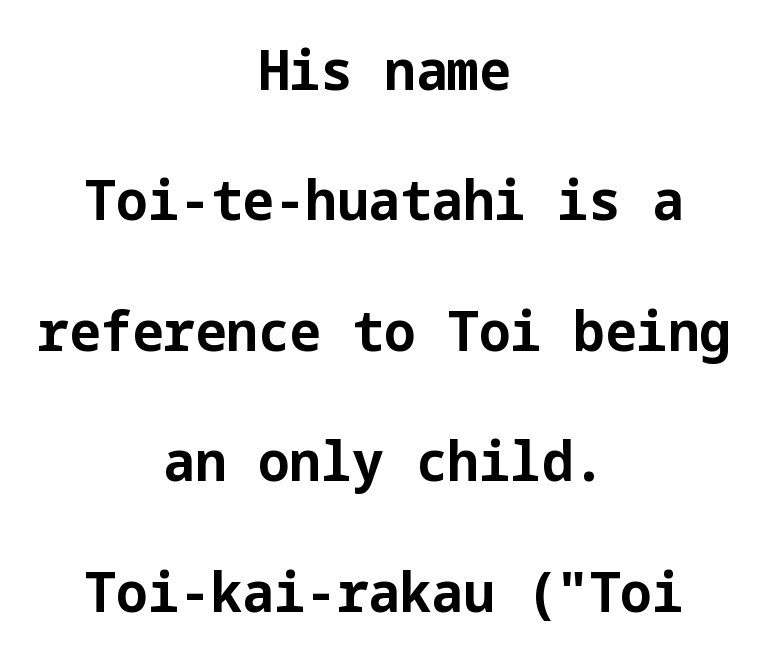
Q: Is the text bold? A: Yes.
Q: Is the text italic (slanted)? A: No, it is upright.
Q: Is the typeface a serif or a sans-serif typeface? A: Sans-serif.
Q: Is the text underlined? A: No.
Q: How is the paragraph aligned? A: Centered.
Q: Is the spacing between letters normal or unusually wide? A: Normal.
Q: Is the spacing between lines tight, normal or loose? A: Loose.
Q: Width (condensed, normal, or wide)? A: Normal.
Q: Stroke contrast? A: Low.
Q: x-height? A: Medium.
